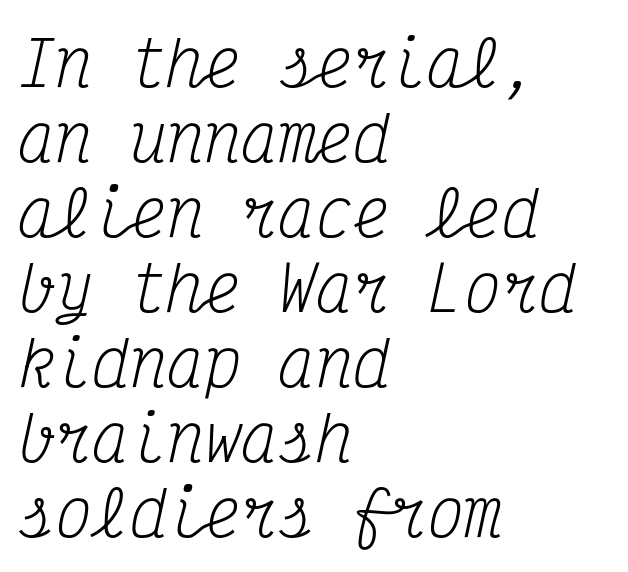
The image shows 62 px regular-weight, condensed serif type, italic (leaning right), monospaced; set left-aligned, line spacing 1.21x, normal letter spacing, not underlined; medium stroke contrast and a medium x-height.
